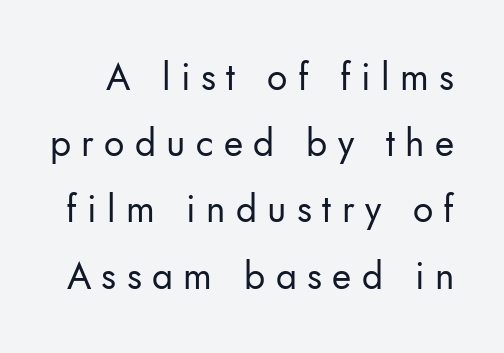
The line texture is sparse and dotted thanks to wide tracking. Caption: face not bold, strokes unweighted. This is the regular roman posture of the typeface. Character widths vary here, with narrow letters taking less room than wide ones. The baseline area is clear.
